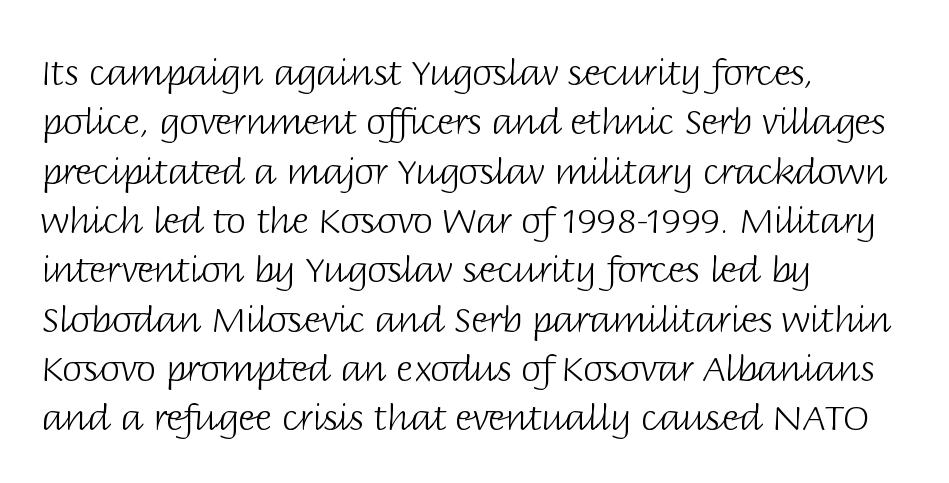
Q: Is the text bold? A: No.
Q: Is the text italic (slanted)? A: No, it is upright.
Q: Is the typeface a serif or a sans-serif typeface? A: Sans-serif.
Q: Is the text underlined? A: No.
Q: How is the paragraph aligned? A: Left-aligned.
Q: Is the spacing between letters normal or unusually wide? A: Normal.
Q: Is the spacing between lines tight, normal or loose? A: Normal.
Q: Width (condensed, normal, or wide)? A: Normal.
Q: Stroke contrast? A: Low.
Q: x-height? A: Large.
Q: Monospaced? A: No.
